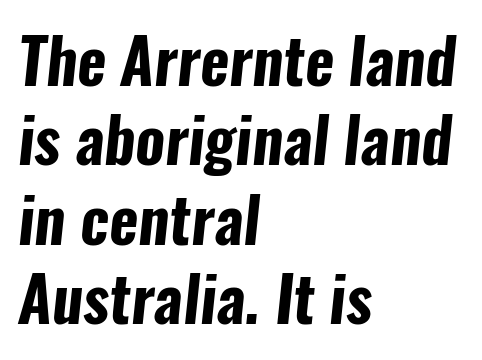
{"serif": "no", "bold": "yes", "weight": "bold", "width": "condensed", "stroke_contrast": "low", "x_height": "medium", "monospaced": "no", "underline": "no", "align": "left", "line_spacing": "normal", "line_spacing_ratio": 1.28, "letter_spacing": "normal", "letter_spacing_em": 0.0, "glyph_px": 62}
